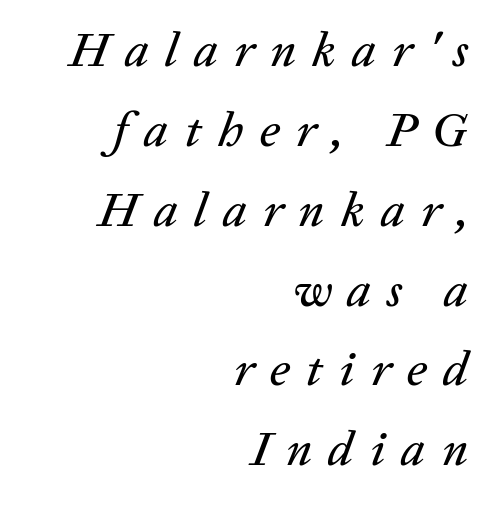
Q: Is the text italic (slanted)? A: Yes, it leans right by about 20 degrees.
Q: Is the text underlined? A: No.
Q: How is the paragraph aligned? A: Right-aligned.
Q: Is the spacing between letters normal or unusually wide? A: Unusually wide.
Q: Is the spacing between lines tight, normal or loose? A: Normal.
Q: Width (condensed, normal, or wide)? A: Normal.
Q: Stroke contrast? A: Low.
Q: x-height? A: Medium.
Q: Monospaced? A: No.
